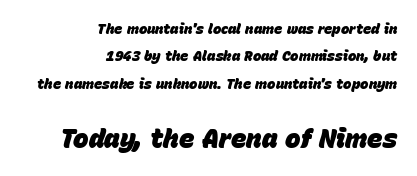
Q: Is the text bold? A: Yes.
Q: Is the text italic (slanted)? A: Yes, it leans right by about 15 degrees.
Q: Is the text underlined? A: No.
Q: How is the paragraph aligned? A: Right-aligned.
Q: Is the spacing between letters normal or unusually wide? A: Normal.
Q: Is the spacing between lines tight, normal or loose? A: Loose.
Q: Which block of text is set in a larger size, the first (top) or the second (bottom)? A: The second (bottom) one.
